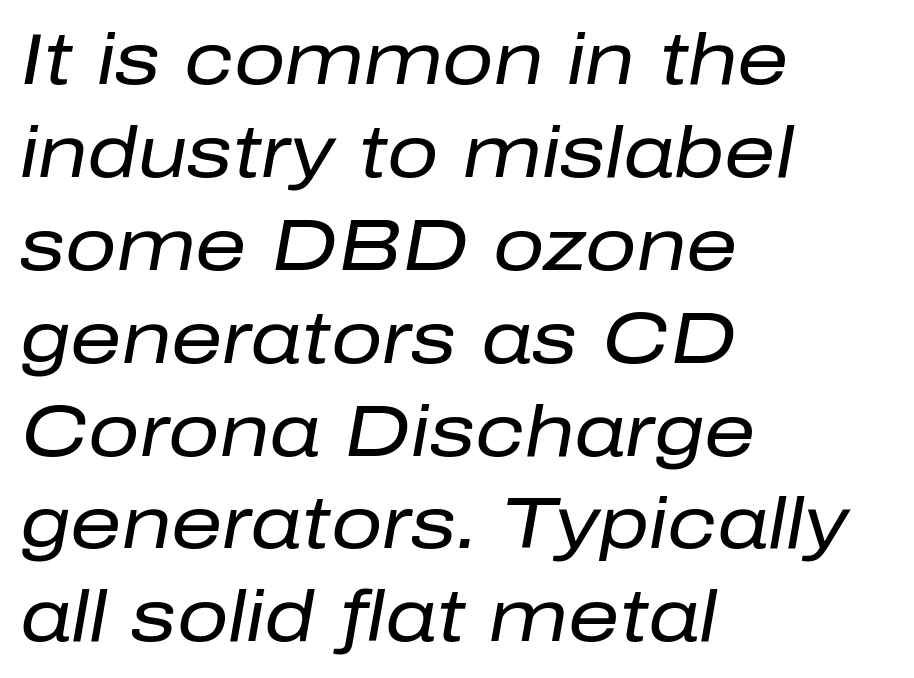
Characters are canted at an angle relative to the baseline's perpendicular. Each row of text sits above clean, open space. Compared with a centered layout, this one pins lines to the left instead. A typesetter would call this proportional, since set widths differ per character. The typeface has the unassuming heft of standard copy or less. Regarding leading, the lines here are spaced in the standard way.
